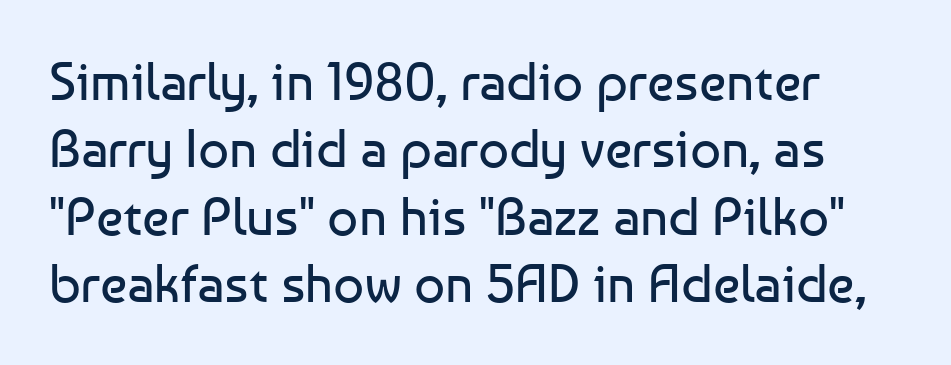
{"serif": "no", "italic": "no", "bold": "no", "weight": "regular", "width": "normal", "stroke_contrast": "low", "x_height": "medium", "monospaced": "no", "underline": "no", "line_spacing": "normal", "line_spacing_ratio": 1.25, "letter_spacing": "normal", "letter_spacing_em": 0.0, "glyph_px": 54}
